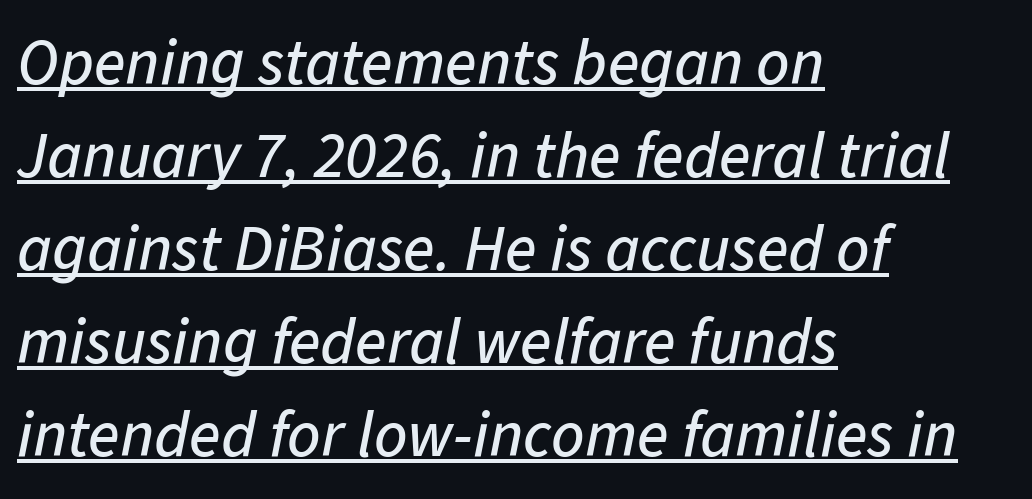
{"italic": "yes", "lean": "right", "slant_degrees": 11, "width": "normal", "stroke_contrast": "low", "x_height": "medium", "monospaced": "no", "underline": "yes", "align": "left", "line_spacing": "normal", "line_spacing_ratio": 1.43, "letter_spacing": "normal", "letter_spacing_em": 0.0, "glyph_px": 65}
